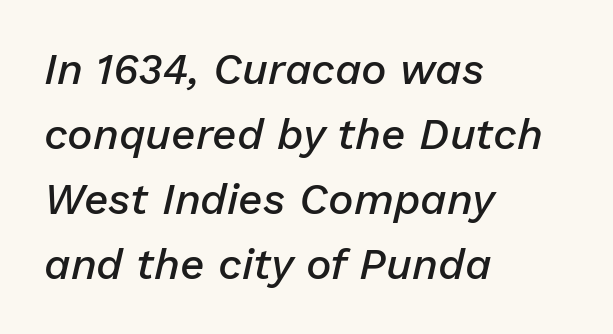
{"italic": "yes", "lean": "right", "slant_degrees": 13, "bold": "semi", "weight": "semibold", "width": "normal", "stroke_contrast": "low", "x_height": "medium", "monospaced": "no", "underline": "no", "align": "left", "line_spacing": "normal", "line_spacing_ratio": 1.51, "letter_spacing": "normal", "letter_spacing_em": 0.0, "glyph_px": 43}
